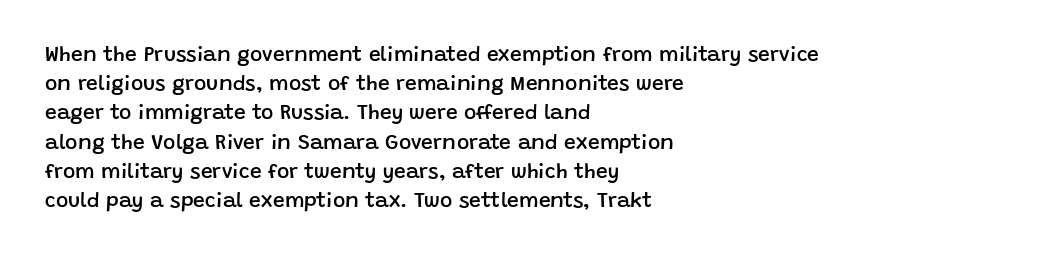
The face used here is a semibold: visibly heavier than regular, lighter than bold. Italic? Not at all — the glyphs are vertical. Default kerning and tracking; the words read as compact shapes. The paragraph shown leans on its left margin. Clear beneath every line of the passage.
